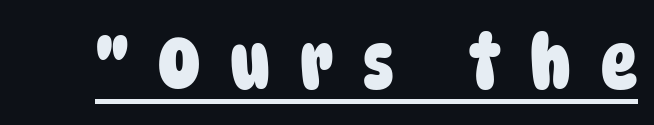
Q: Is the text bold? A: Yes.
Q: Is the typeface a serif or a sans-serif typeface? A: Sans-serif.
Q: Is the text underlined? A: Yes.
Q: Is the spacing between letters normal or unusually wide? A: Unusually wide.
Q: Width (condensed, normal, or wide)? A: Condensed.
Q: Stroke contrast? A: Low.
Q: x-height? A: Large.
Q: Monospaced? A: No.
